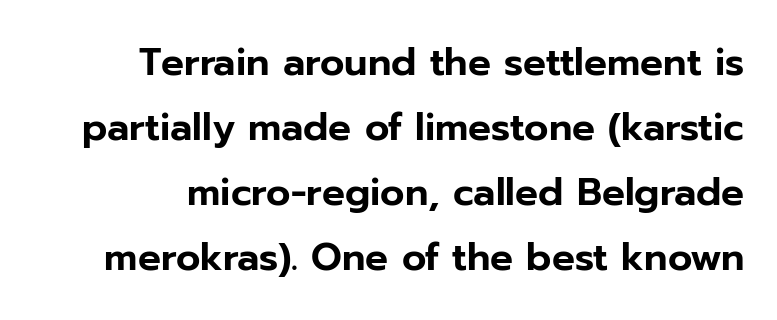
The letters advance in unequal steps, a hallmark of proportional type. Font category for this specimen: sans-serif. It's the straight-up-and-down kind of type. Underlining? Definitely not there. The passage shown has conventional tracking throughout.
